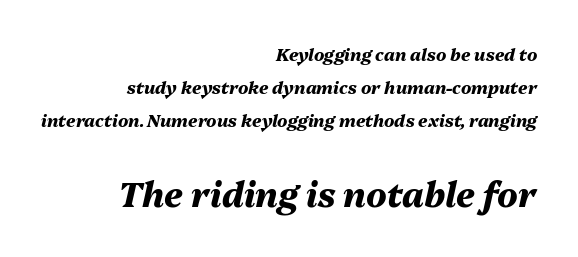
The image shows 34 px heavy type, italic (leaning right); set right-aligned, loose line spacing (1.95x), normal letter spacing, not underlined; the second (bottom) block is 2.0x larger; medium stroke contrast and a medium x-height.
